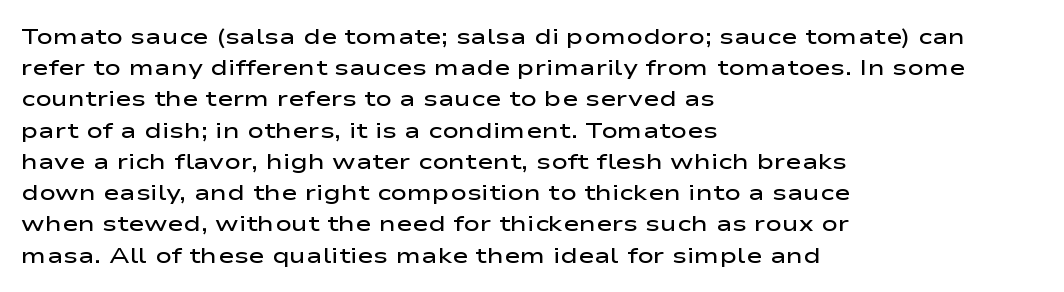
This is moderately heavy type, rendered in semibold. No extra tracking has been applied to these lines. Alignment: flush left. Leading matches the norm, producing a regular column.
